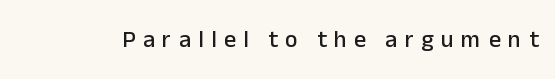
The image shows 24 px text type, upright; set unusually wide letter spacing (+0.31 em), not underlined.
